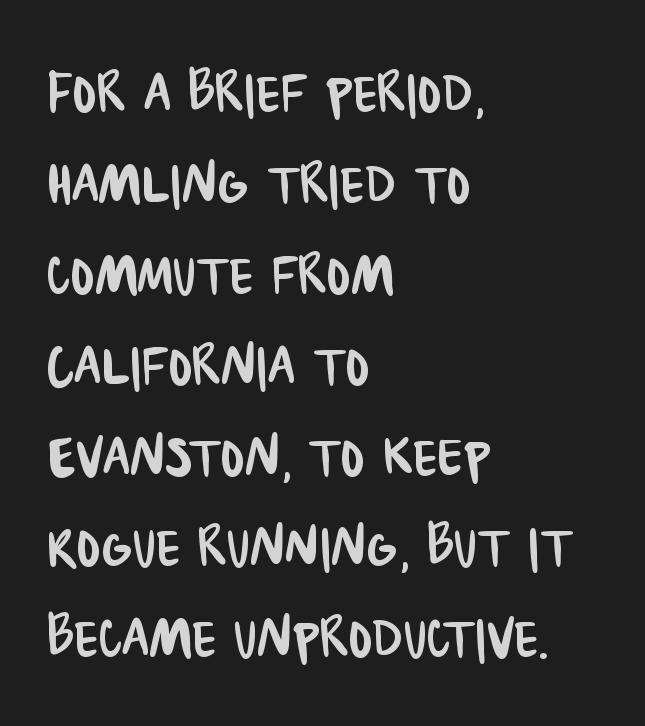
The image shows 71 px condensed sans-serif type; set left-aligned, normal line spacing (1.28x), normal letter spacing, not underlined; low stroke contrast and a large x-height.
